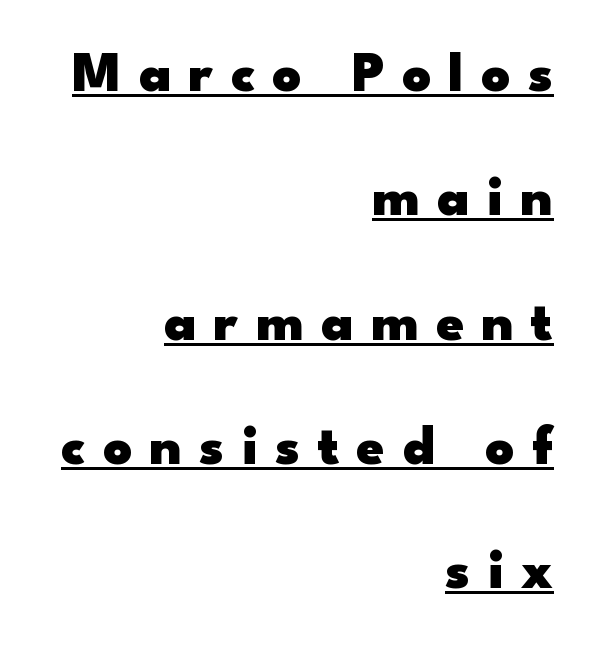
Q: Is the text bold? A: Yes.
Q: Is the text italic (slanted)? A: No, it is upright.
Q: Is the typeface a serif or a sans-serif typeface? A: Sans-serif.
Q: Is the text underlined? A: Yes.
Q: How is the paragraph aligned? A: Right-aligned.
Q: Is the spacing between letters normal or unusually wide? A: Unusually wide.
Q: Is the spacing between lines tight, normal or loose? A: Loose.
Q: Width (condensed, normal, or wide)? A: Wide.
Q: Stroke contrast? A: Low.
Q: x-height? A: Small.
Q: Monospaced? A: No.
